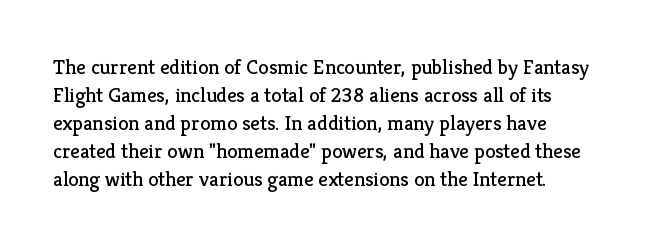
Q: Is the text bold? A: No.
Q: Is the text italic (slanted)? A: No, it is upright.
Q: Is the text underlined? A: No.
Q: How is the paragraph aligned? A: Left-aligned.
Q: Is the spacing between letters normal or unusually wide? A: Normal.
Q: Is the spacing between lines tight, normal or loose? A: Normal.
